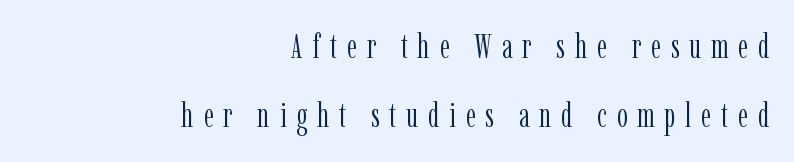
Q: Is the text bold? A: No.
Q: Is the text italic (slanted)? A: No, it is upright.
Q: Is the typeface a serif or a sans-serif typeface? A: Serif.
Q: Is the text underlined? A: No.
Q: How is the paragraph aligned? A: Right-aligned.
Q: Is the spacing between letters normal or unusually wide? A: Unusually wide.
Q: Is the spacing between lines tight, normal or loose? A: Loose.
Q: Width (condensed, normal, or wide)? A: Condensed.
Q: Stroke contrast? A: Low.
Q: x-height? A: Medium.
Q: Monospaced? A: No.
